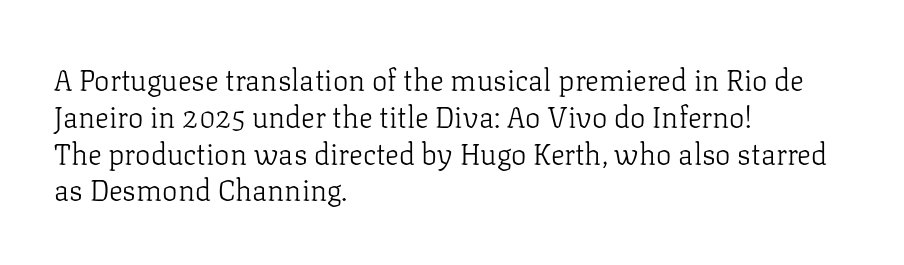
Unlike a clean sans, this face finishes its strokes with serifs. If you drew a line through each stem, it would be perfectly vertical. A typesetter would call this proportional, since set widths differ per character. Students, note that the glyphs here touch the page at normal intervals. Underline: absent.
